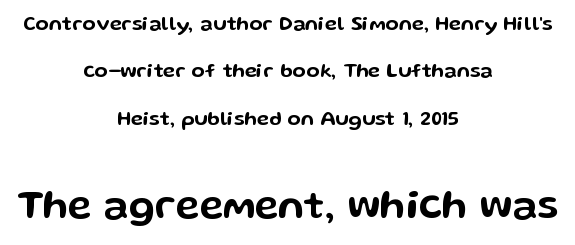
Q: Is the text italic (slanted)? A: No, it is upright.
Q: Is the typeface a serif or a sans-serif typeface? A: Sans-serif.
Q: Is the text underlined? A: No.
Q: How is the paragraph aligned? A: Centered.
Q: Is the spacing between letters normal or unusually wide? A: Normal.
Q: Is the spacing between lines tight, normal or loose? A: Loose.
Q: Which block of text is set in a larger size, the first (top) or the second (bottom)? A: The second (bottom) one.
Q: Width (condensed, normal, or wide)? A: Wide.
Q: Stroke contrast? A: Low.
Q: x-height? A: Medium.
Q: Monospaced? A: No.
